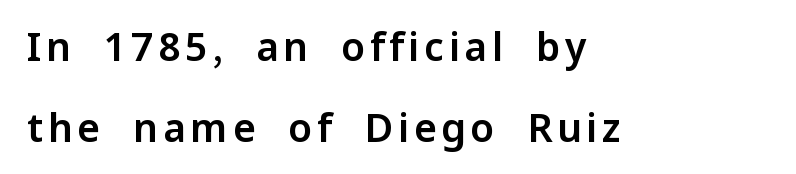
The space directly below the letters is spotless. The type sits square on the baseline with zero lean. These lines stack with their left ends in a neat column. Serifs: no, the terminals of the letterforms are clean.
